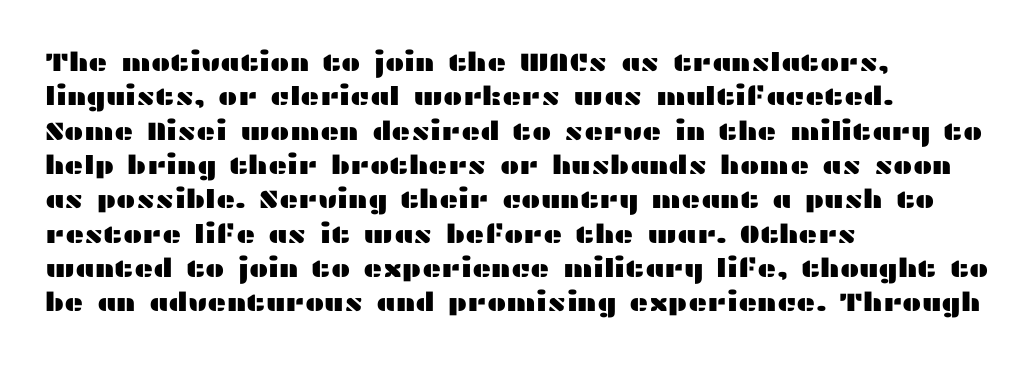
Here the glyphs are tracked normally, forming tight word shapes. Notice how the passage keeps a crisp vertical edge on the left only. A normal amount of white space separates one row of letters from the next. The string is rendered with underlining switched off.
